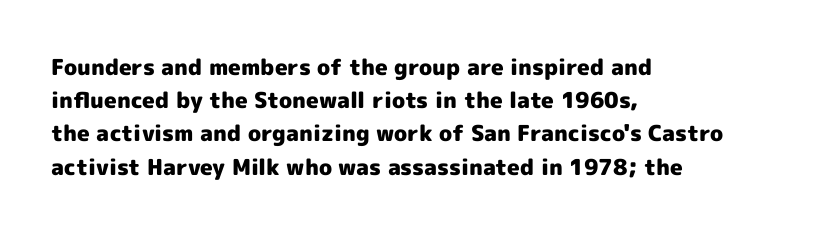
Leading matches the norm, producing a regular column. The area under the type is left untouched. Does extra space separate the letters? No, they use regular spacing. These lines were composed using upright roman letters.
